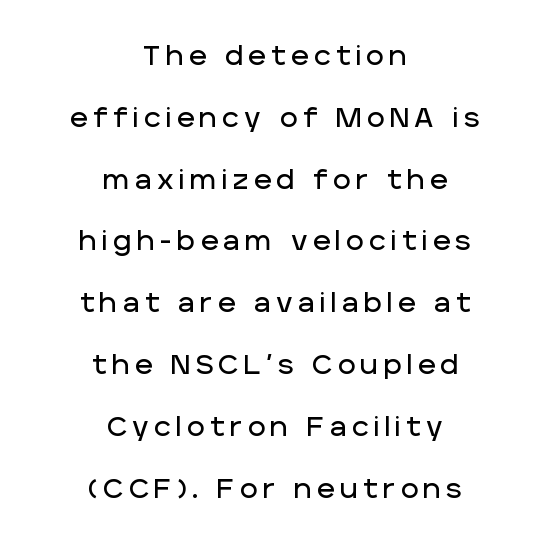
{"italic": "no", "underline": "no", "align": "center", "line_spacing": "loose", "line_spacing_ratio": 2.29, "letter_spacing": "wide", "letter_spacing_em": 0.2, "glyph_px": 27}
